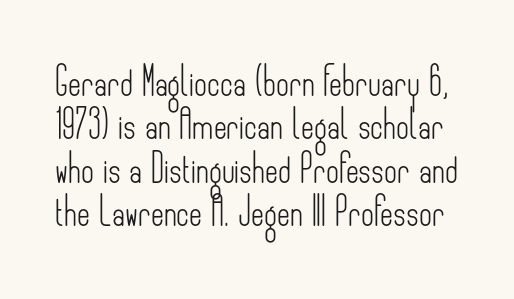
The image shows 28 px light, condensed sans-serif type, upright; set normal line spacing (1.55x), normal letter spacing, not underlined; low stroke contrast and a small x-height.
